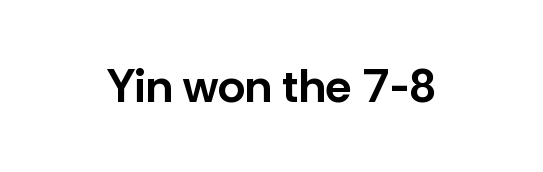
The image shows 47 px bold sans-serif type, upright; set normal letter spacing, not underlined; low stroke contrast and a medium x-height.
